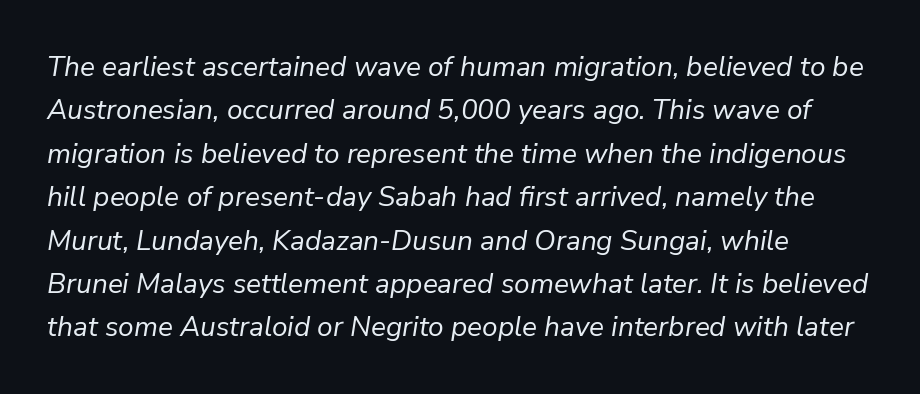
{"italic": "yes", "lean": "right", "slant_degrees": 9, "bold": "no", "weight": "regular", "width": "normal", "stroke_contrast": "low", "x_height": "medium", "monospaced": "no", "underline": "no", "align": "left", "line_spacing": "normal", "line_spacing_ratio": 1.55, "letter_spacing": "normal", "letter_spacing_em": 0.0, "glyph_px": 28}
